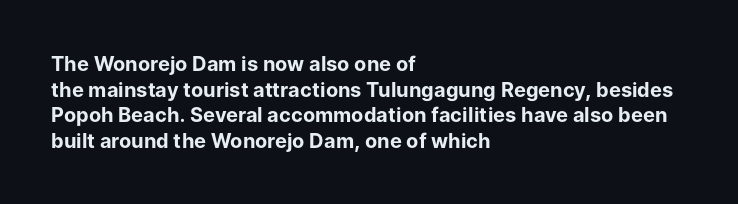
The image shows 20 px bold type, upright; set left-aligned, normal line spacing (1.28x), normal letter spacing, not underlined.
